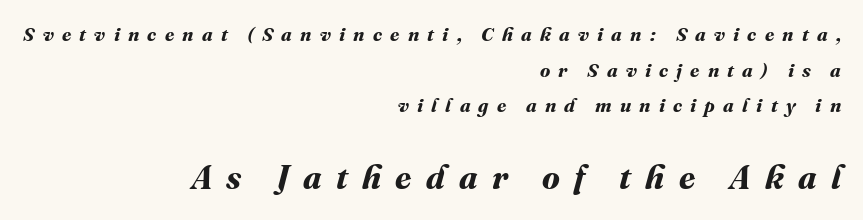
The image shows 33 px bold type; set right-aligned, line spacing 1.88x, unusually wide letter spacing (+0.43 em), not underlined; the second (bottom) block is 1.74x larger; medium stroke contrast and a medium x-height.
